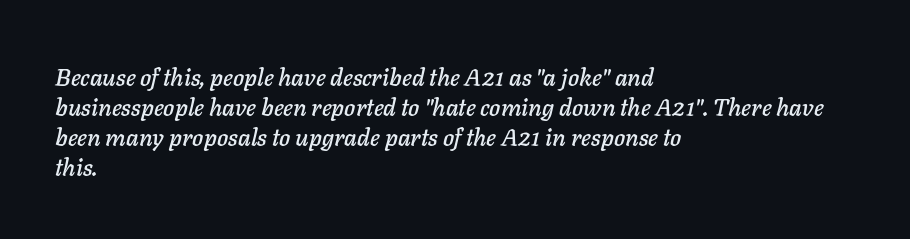
The image shows 24 px text type, italic (leaning right); set left-aligned, normal line spacing (1.25x), normal letter spacing, not underlined.
